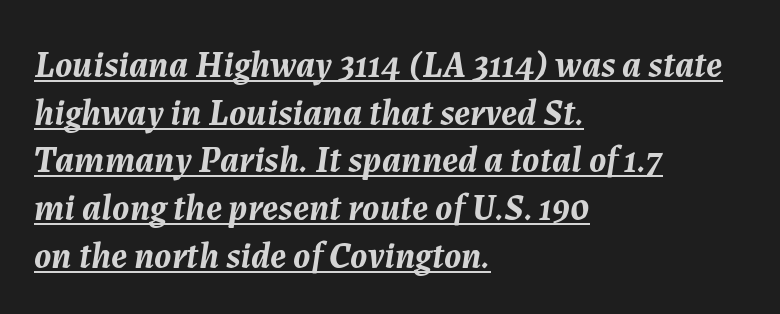
{"italic": "yes", "lean": "right", "slant_degrees": 7, "bold": "yes", "weight": "semibold", "width": "normal", "stroke_contrast": "medium", "x_height": "medium", "monospaced": "no", "underline": "yes", "align": "left", "line_spacing": "normal", "line_spacing_ratio": 1.29, "letter_spacing": "normal", "letter_spacing_em": 0.0, "glyph_px": 37}
